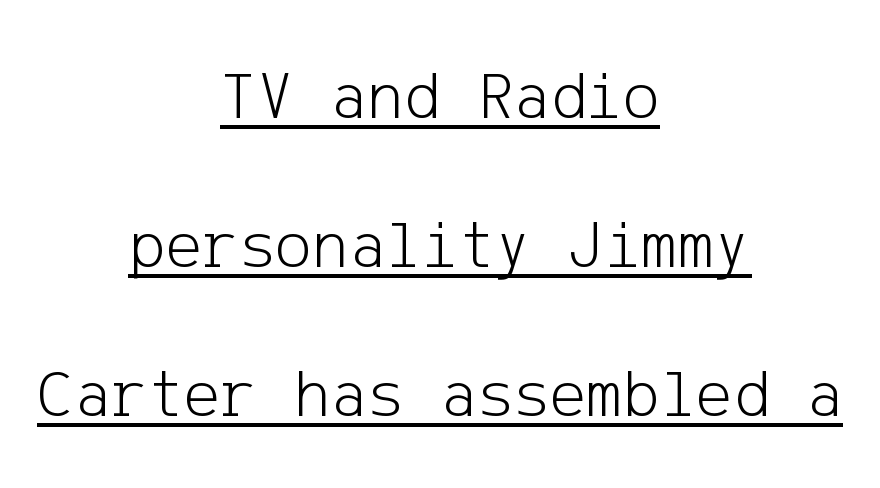
{"serif": "no", "italic": "no", "bold": "no", "weight": "light", "width": "normal", "stroke_contrast": "low", "x_height": "medium", "underline": "yes", "align": "center", "line_spacing": "loose", "line_spacing_ratio": 2.16, "letter_spacing": "normal", "letter_spacing_em": 0.0, "glyph_px": 69}
